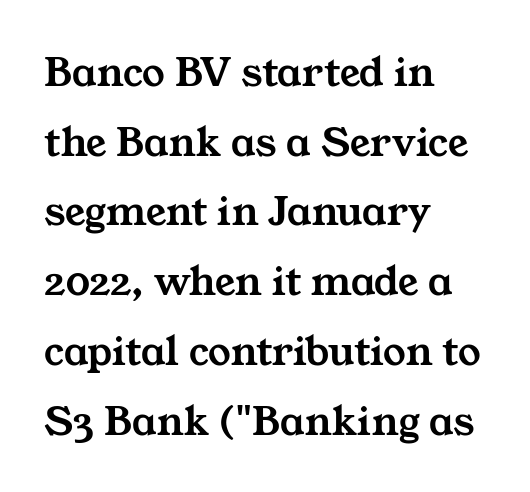
One glance says typical: line gaps are just what's usual. Think of a printed novel: that variable character pitch is what you see here. Each letter's strokes conclude with small projecting serifs. The typesetter chose a ragged-right arrangement here. Default kerning and tracking; the words read as compact shapes.
